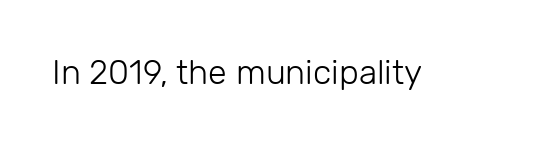
{"serif": "no", "italic": "no", "bold": "no", "weight": "light", "width": "normal", "stroke_contrast": "low", "x_height": "medium", "monospaced": "no", "underline": "no", "letter_spacing": "normal", "letter_spacing_em": 0.0, "glyph_px": 34}
